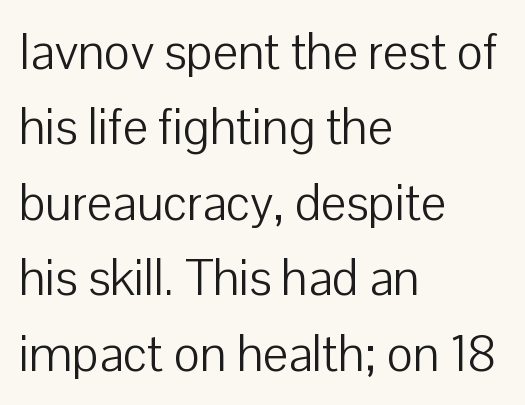
Q: Is the text bold? A: No.
Q: Is the text italic (slanted)? A: No, it is upright.
Q: Is the typeface a serif or a sans-serif typeface? A: Sans-serif.
Q: Is the text underlined? A: No.
Q: How is the paragraph aligned? A: Left-aligned.
Q: Is the spacing between letters normal or unusually wide? A: Normal.
Q: Is the spacing between lines tight, normal or loose? A: Normal.
Q: Width (condensed, normal, or wide)? A: Normal.
Q: Stroke contrast? A: Low.
Q: x-height? A: Medium.
Q: Monospaced? A: No.
